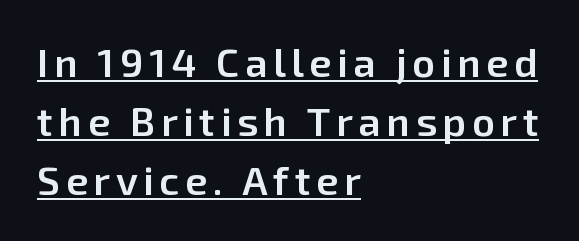
Q: Is the text bold? A: Semi-bold.
Q: Is the text italic (slanted)? A: No, it is upright.
Q: Is the typeface a serif or a sans-serif typeface? A: Sans-serif.
Q: Is the text underlined? A: Yes.
Q: How is the paragraph aligned? A: Left-aligned.
Q: Is the spacing between lines tight, normal or loose? A: Normal.
Q: Width (condensed, normal, or wide)? A: Normal.
Q: Stroke contrast? A: Low.
Q: x-height? A: Medium.
Q: Monospaced? A: No.
